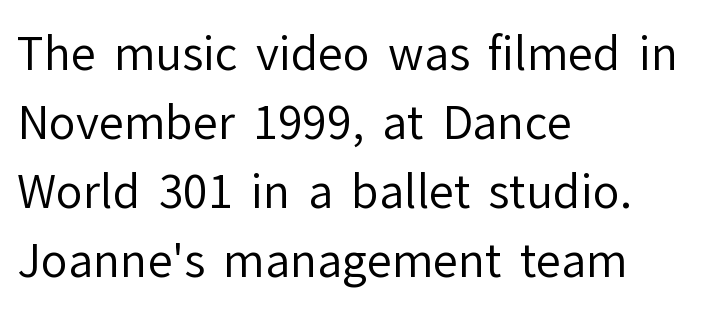
The image shows 45 px regular-weight sans-serif type, upright; set left-aligned, normal line spacing (1.53x), normal letter spacing, not underlined; low stroke contrast and a medium x-height.
